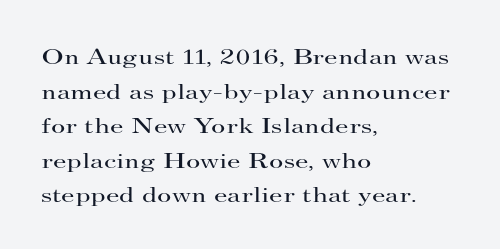
Q: Is the text bold? A: No.
Q: Is the text italic (slanted)? A: No, it is upright.
Q: Is the text underlined? A: No.
Q: How is the paragraph aligned? A: Left-aligned.
Q: Is the spacing between letters normal or unusually wide? A: Normal.
Q: Is the spacing between lines tight, normal or loose? A: Normal.
